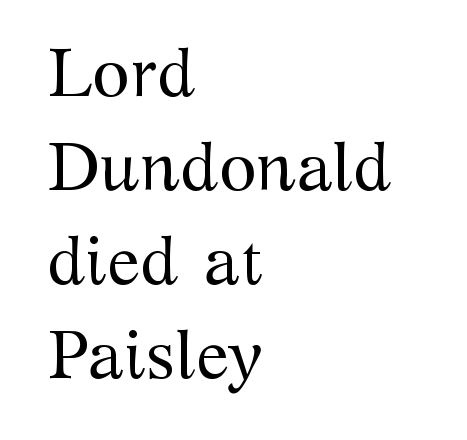
The image shows 68 px regular-weight serif type, upright; set left-aligned, normal line spacing (1.38x), normal letter spacing, not underlined; medium stroke contrast and a medium x-height.
